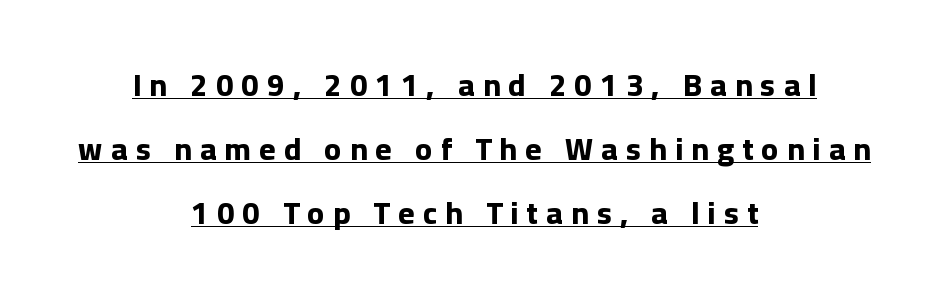
{"serif": "no", "italic": "no", "bold": "yes", "weight": "bold", "width": "normal", "stroke_contrast": "low", "x_height": "medium", "monospaced": "no", "underline": "yes", "align": "center", "line_spacing": "loose", "line_spacing_ratio": 2.06, "letter_spacing": "wide", "letter_spacing_em": 0.27, "glyph_px": 31}
